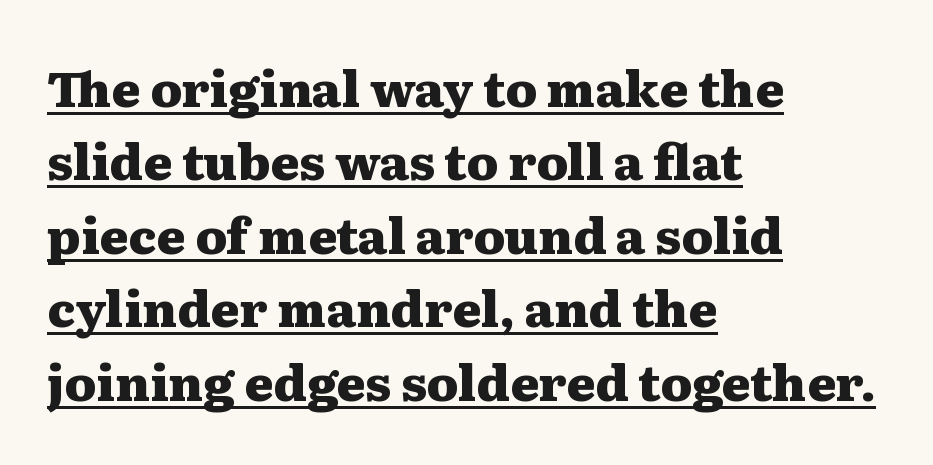
Serif or sans? Serif — the stroke terminals have little feet. The letters stand straight up with perfectly vertical stems. Leading matches the norm, producing a regular column. Underlining? Definitely there. Set as a true bold cut, around the 700 mark.
